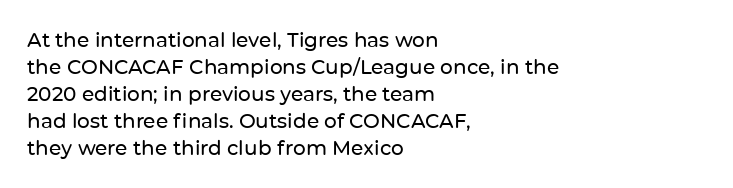
The image shows 20 px text type, upright; set left-aligned, normal line spacing (1.35x), normal letter spacing, not underlined.
